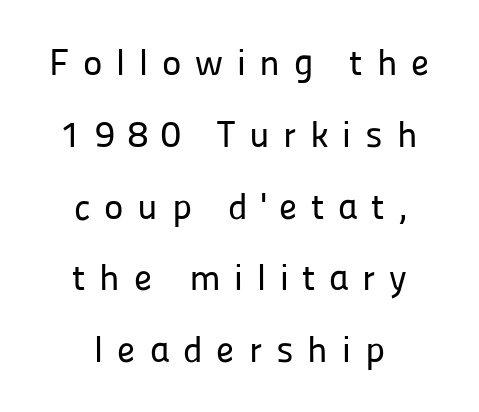
{"serif": "no", "italic": "no", "width": "normal", "stroke_contrast": "low", "x_height": "medium", "monospaced": "no", "underline": "no", "align": "center", "line_spacing": "loose", "line_spacing_ratio": 1.94, "letter_spacing": "wide", "letter_spacing_em": 0.37, "glyph_px": 37}
